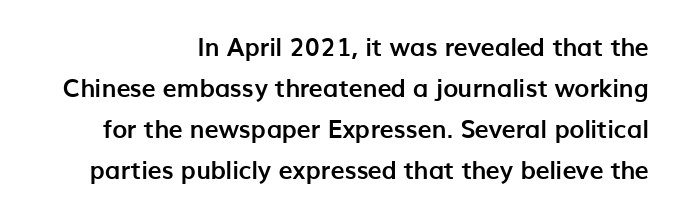
The image shows 25 px bold type, upright; set right-aligned, normal line spacing (1.64x), normal letter spacing, not underlined.
